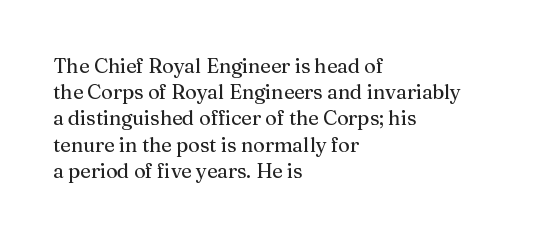
Rows of type keep a routine distance in the vertical direction. Designer's note — italics off, roman on. These lines stack with their left ends in a neat column. You could call the tracking neutral — neither tight nor loose. Each row of text sits above clean, open space.
